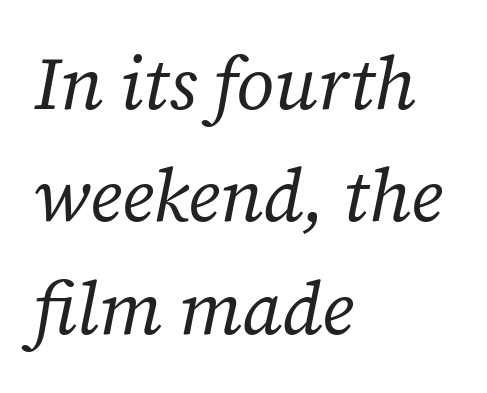
The image shows 74 px regular-weight serif type, italic (leaning right); set left-aligned, normal line spacing (1.52x), normal letter spacing, not underlined; low stroke contrast and a medium x-height.
